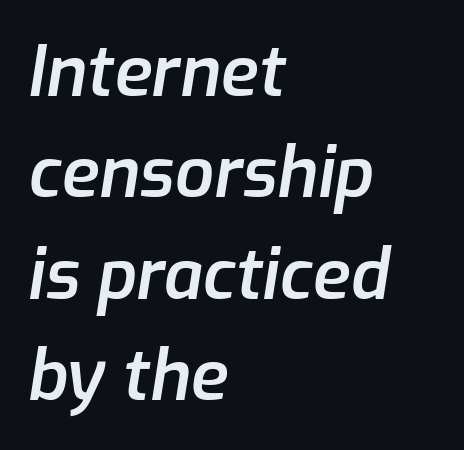
Q: Is the text bold? A: Semi-bold.
Q: Is the text italic (slanted)? A: Yes, it leans right by about 9 degrees.
Q: Is the text underlined? A: No.
Q: How is the paragraph aligned? A: Left-aligned.
Q: Is the spacing between letters normal or unusually wide? A: Normal.
Q: Is the spacing between lines tight, normal or loose? A: Normal.
Q: Width (condensed, normal, or wide)? A: Normal.
Q: Stroke contrast? A: Low.
Q: x-height? A: Medium.
Q: Monospaced? A: No.
